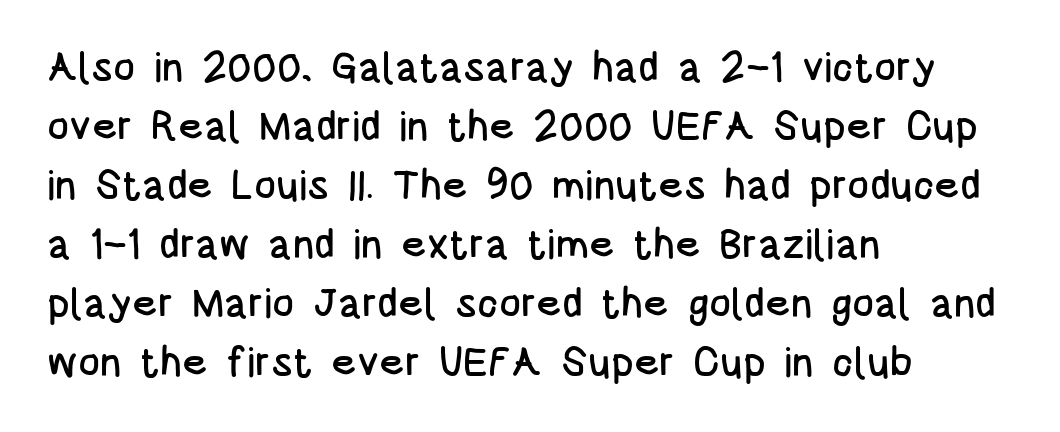
The image shows 41 px condensed sans-serif type, upright; set left-aligned, normal line spacing (1.44x), normal letter spacing, not underlined; low stroke contrast and a large x-height.
